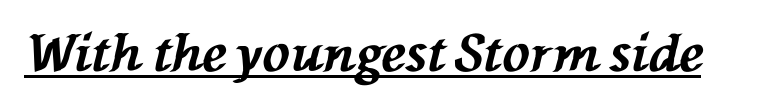
{"italic": "yes", "lean": "left", "slant_degrees": 76, "bold": "yes", "weight": "bold", "width": "normal", "stroke_contrast": "medium", "x_height": "medium", "monospaced": "no", "underline": "yes", "letter_spacing": "normal", "letter_spacing_em": 0.0, "glyph_px": 51}
